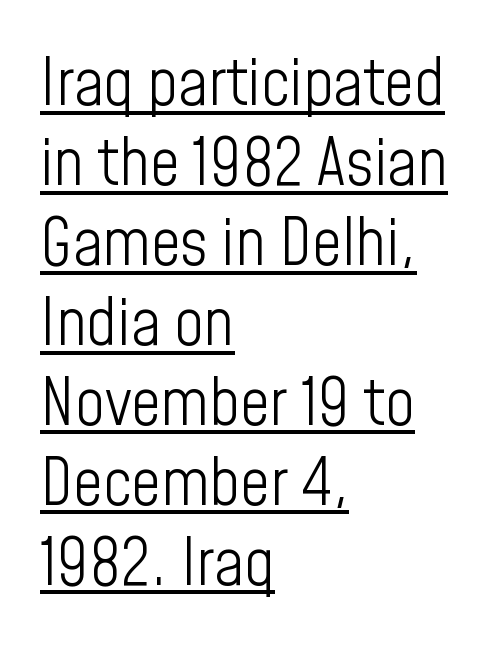
The image shows 65 px light, condensed sans-serif type, upright; set left-aligned, line spacing 1.23x, normal letter spacing, underlined; low stroke contrast and a medium x-height.
